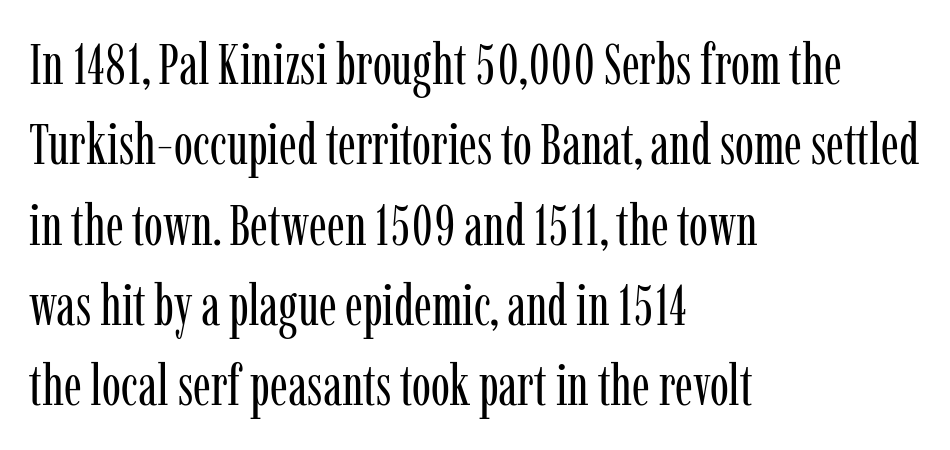
The image shows 57 px regular-weight, condensed serif type, upright; set left-aligned, normal line spacing (1.41x), normal letter spacing, not underlined; low stroke contrast and a medium x-height.
